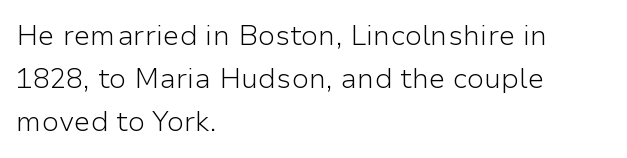
{"serif": "no", "italic": "no", "bold": "no", "weight": "light", "width": "normal", "stroke_contrast": "low", "x_height": "medium", "monospaced": "no", "underline": "no", "align": "left", "line_spacing": "normal", "line_spacing_ratio": 1.54, "letter_spacing": "normal", "letter_spacing_em": 0.0, "glyph_px": 28}
